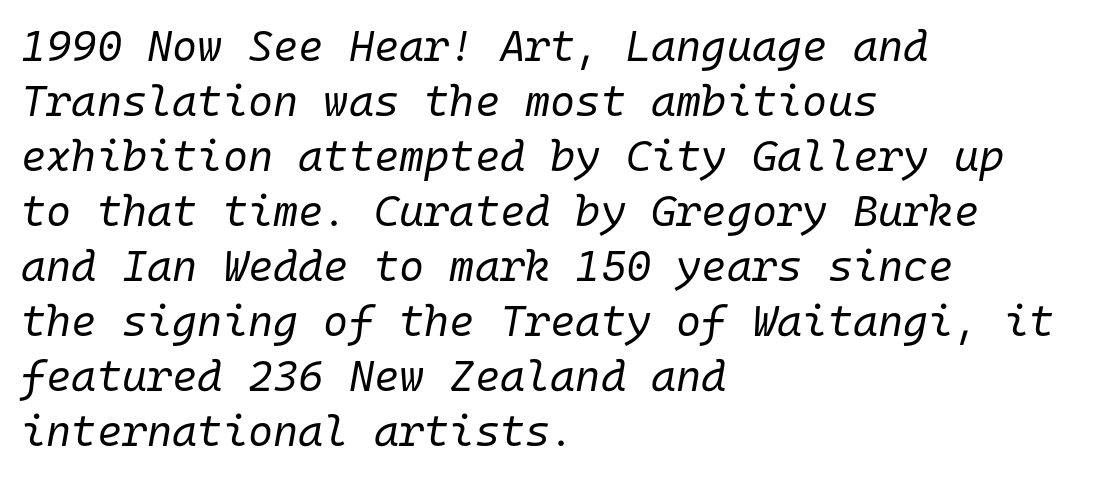
Q: Is the text bold? A: No.
Q: Is the text italic (slanted)? A: Yes, it leans right by about 10 degrees.
Q: Is the text underlined? A: No.
Q: How is the paragraph aligned? A: Left-aligned.
Q: Is the spacing between letters normal or unusually wide? A: Normal.
Q: Is the spacing between lines tight, normal or loose? A: Normal.
Q: Width (condensed, normal, or wide)? A: Normal.
Q: Stroke contrast? A: Low.
Q: x-height? A: Medium.
Q: Monospaced? A: Yes.
